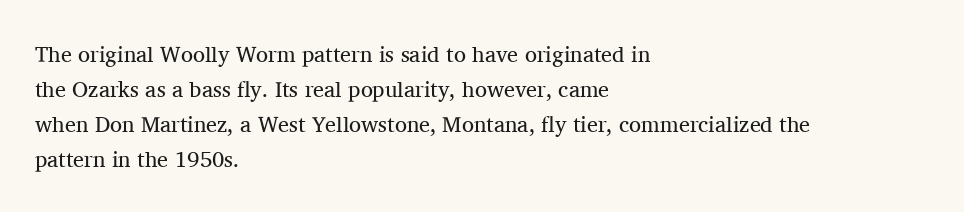
Q: Is the text bold? A: No.
Q: Is the text italic (slanted)? A: No, it is upright.
Q: Is the text underlined? A: No.
Q: How is the paragraph aligned? A: Left-aligned.
Q: Is the spacing between letters normal or unusually wide? A: Normal.
Q: Is the spacing between lines tight, normal or loose? A: Normal.
